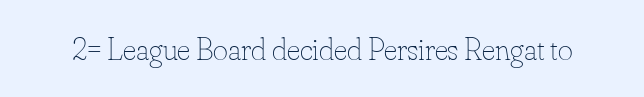
{"italic": "no", "bold": "no", "weight": "thin", "width": "normal", "stroke_contrast": "low", "x_height": "small", "monospaced": "no", "underline": "no", "letter_spacing": "normal", "letter_spacing_em": 0.0, "glyph_px": 32}
